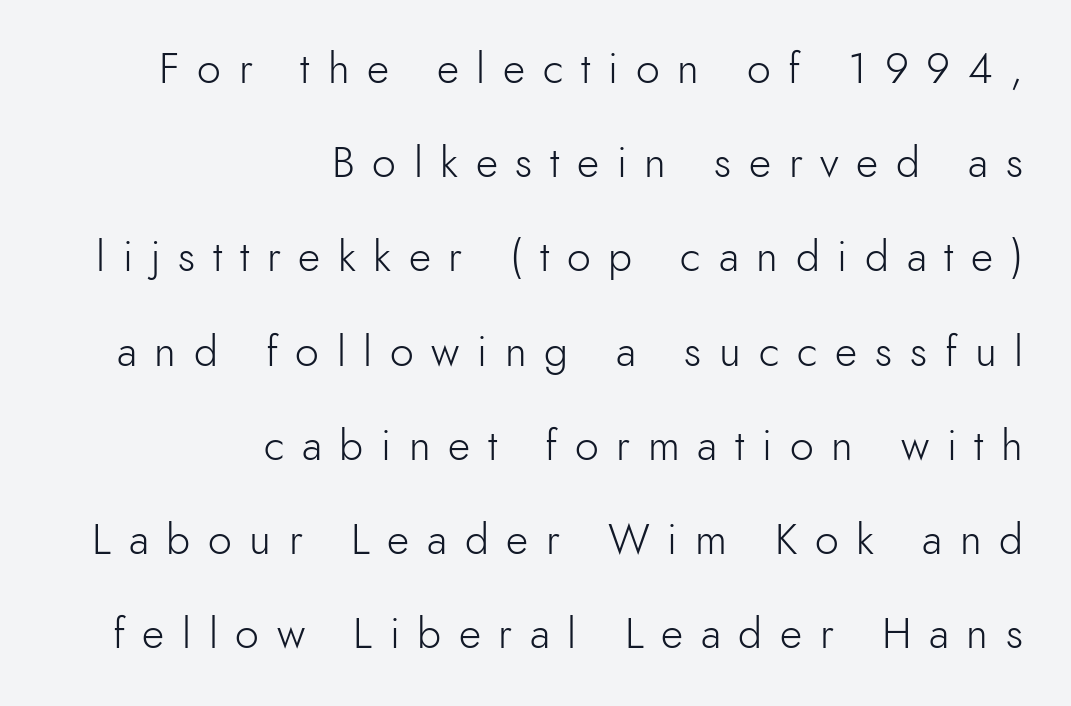
Q: Is the text bold? A: No.
Q: Is the text italic (slanted)? A: No, it is upright.
Q: Is the typeface a serif or a sans-serif typeface? A: Sans-serif.
Q: Is the text underlined? A: No.
Q: How is the paragraph aligned? A: Right-aligned.
Q: Is the spacing between letters normal or unusually wide? A: Unusually wide.
Q: Is the spacing between lines tight, normal or loose? A: Loose.
Q: Width (condensed, normal, or wide)? A: Normal.
Q: x-height? A: Small.
Q: Monospaced? A: No.
